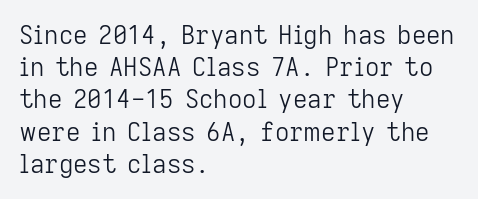
{"italic": "no", "bold": "no", "underline": "no", "align": "left", "line_spacing": "normal", "line_spacing_ratio": 1.29, "letter_spacing": "normal", "letter_spacing_em": 0.0, "glyph_px": 25}
